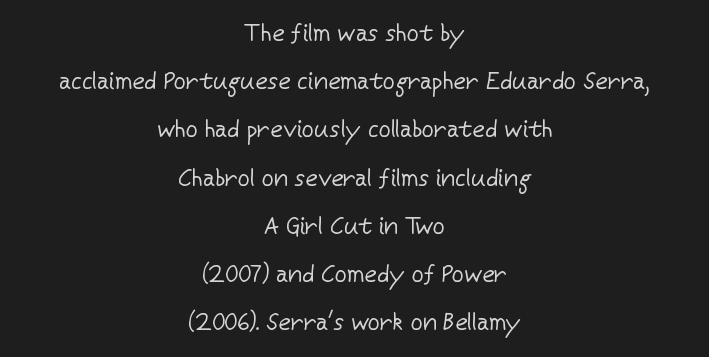
{"italic": "no", "bold": "no", "underline": "no", "align": "center", "line_spacing": "loose", "line_spacing_ratio": 2.01, "letter_spacing": "normal", "letter_spacing_em": 0.0, "glyph_px": 24}
